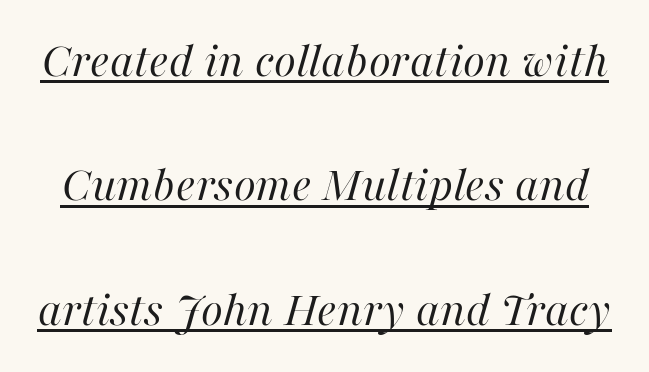
You could not count columns in this text — the font is proportionally spaced. Observe the ordinary spacing: letters are neighbours, not strangers. The cut favours lightness, reaching ordinary text weight at its darkest. Underlining? Definitely there. The passage shown leans; its letterforms are oblique.
